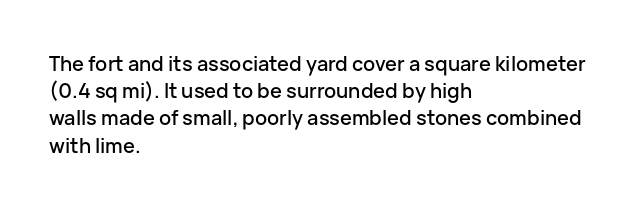
Q: Is the text italic (slanted)? A: No, it is upright.
Q: Is the text underlined? A: No.
Q: How is the paragraph aligned? A: Left-aligned.
Q: Is the spacing between letters normal or unusually wide? A: Normal.
Q: Is the spacing between lines tight, normal or loose? A: Normal.
